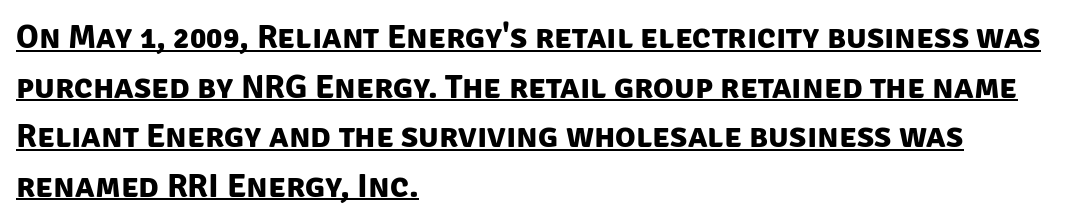
{"serif": "no", "bold": "yes", "weight": "bold", "width": "normal", "stroke_contrast": "low", "x_height": "large", "monospaced": "no", "underline": "yes", "align": "left", "line_spacing": "normal", "line_spacing_ratio": 1.46, "letter_spacing": "normal", "letter_spacing_em": 0.0, "glyph_px": 34}
